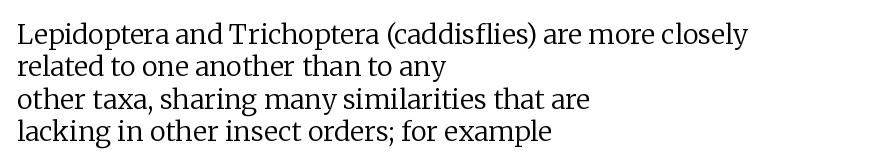
{"italic": "no", "bold": "no", "underline": "no", "align": "left", "line_spacing_ratio": 1.2, "letter_spacing": "normal", "letter_spacing_em": 0.0, "glyph_px": 27}
